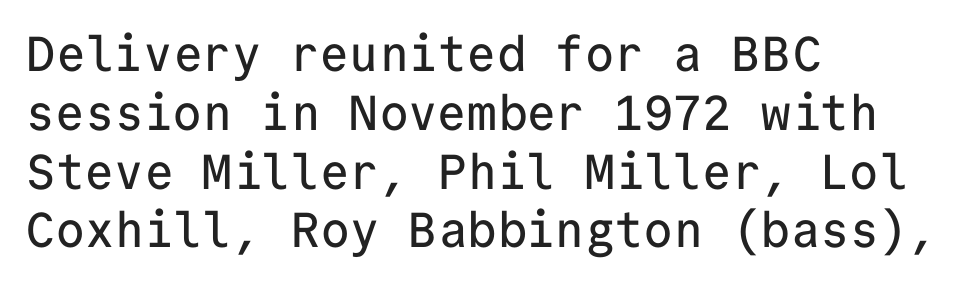
{"serif": "no", "italic": "no", "width": "normal", "stroke_contrast": "low", "x_height": "medium", "monospaced": "yes", "underline": "no", "align": "left", "line_spacing_ratio": 1.2, "letter_spacing": "normal", "letter_spacing_em": 0.0, "glyph_px": 49}
